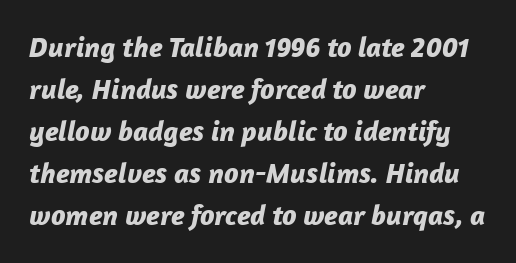
Q: Is the text bold? A: Yes.
Q: Is the text italic (slanted)? A: Yes, it leans right by about 12 degrees.
Q: Is the text underlined? A: No.
Q: How is the paragraph aligned? A: Left-aligned.
Q: Is the spacing between letters normal or unusually wide? A: Normal.
Q: Is the spacing between lines tight, normal or loose? A: Normal.
Q: Width (condensed, normal, or wide)? A: Normal.
Q: Stroke contrast? A: Low.
Q: x-height? A: Medium.
Q: Monospaced? A: No.
